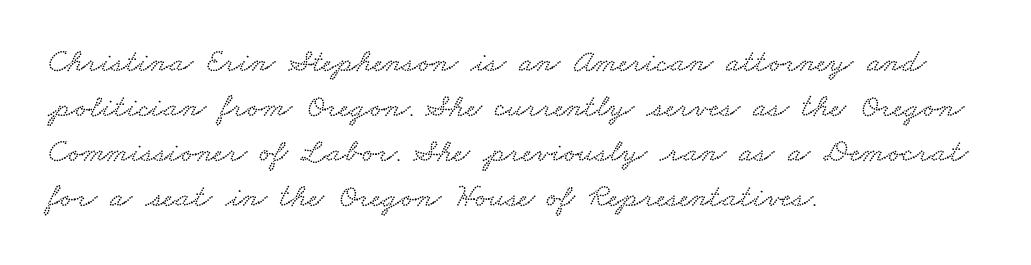
There is no visible air inserted between adjacent glyphs. A typesetter would call this proportional, since set widths differ per character. Line beginnings align vertically; line endings do not. Line spacing here is normal. A clean baseline with only descenders dipping below it.
